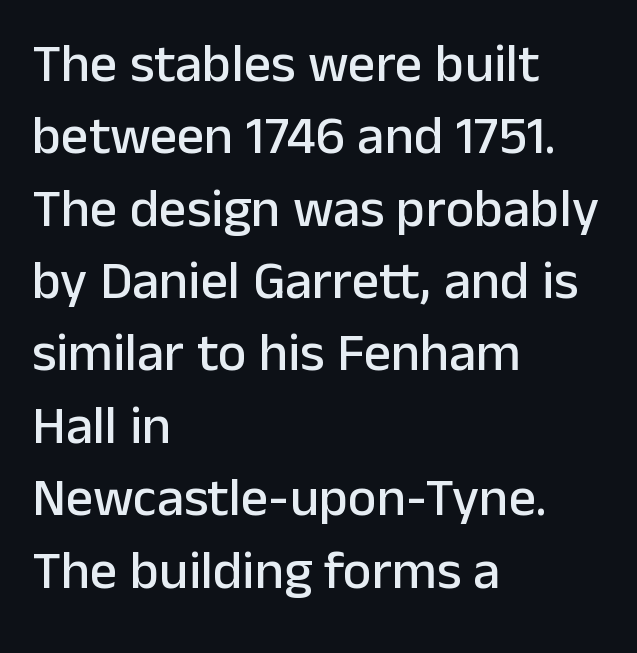
The rag falls on the right side of this text block. Words float on clear page, feet unadorned. Observe the ordinary spacing: letters are neighbours, not strangers. Interline gaps are of average width in this sample. The text was rendered using a sans face with plain stroke endings.
